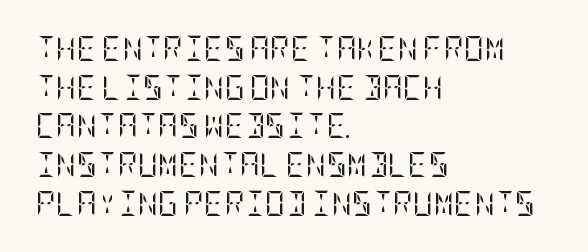
Notice how descenders clear the ascenders below comfortably — that's standard leading. Posture: vertical. Letter spacing: default. This rendering uses left alignment, leaving the right contour irregular.
